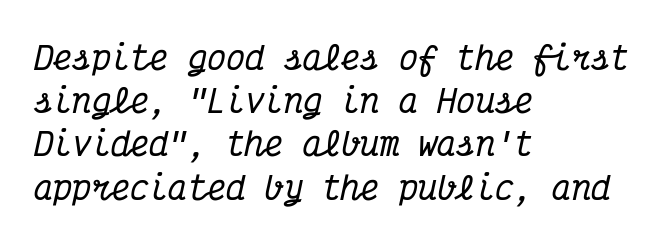
The glyphs in this specimen are seriffed. These lines sit exactly where default settings would place them. How are the letters spaced? Ordinarily, with no added tracking. Line starts are locked; line ends wander. This sample has the even, mechanical cadence of fixed-width lettering. The words here are not underlined.
